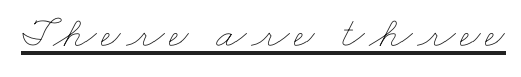
{"bold": "no", "weight": "thin", "width": "wide", "stroke_contrast": "low", "x_height": "small", "monospaced": "no", "underline": "yes", "glyph_px": 44}
